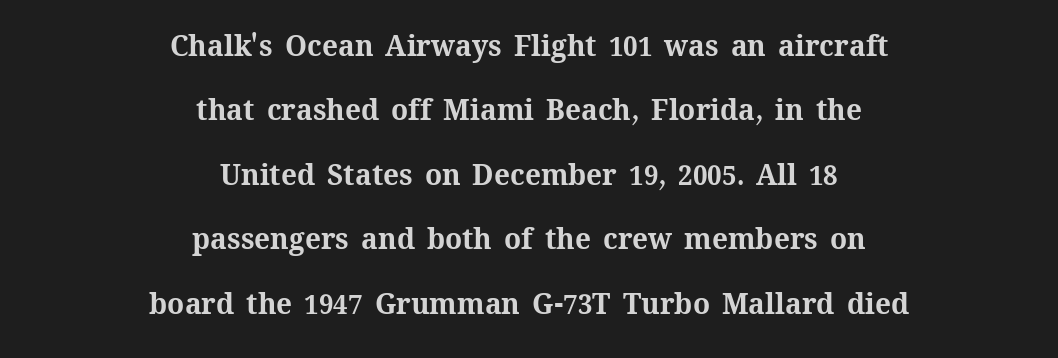
The rendering uses a large line-height, opening up the rows. The specimen reads as upright at a glance. Letter spacing: default. Only glyphs here, with clear space below each row.
